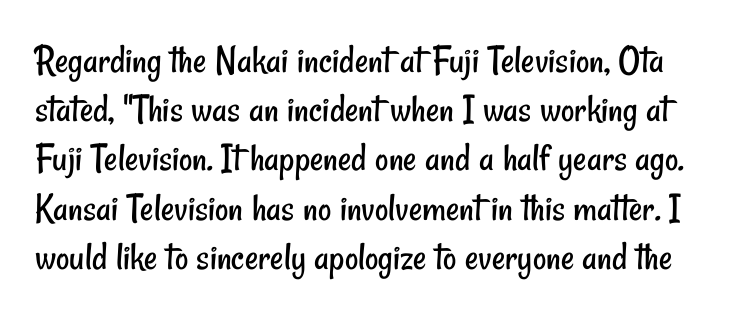
Q: Is the text bold? A: No.
Q: Is the typeface a serif or a sans-serif typeface? A: Sans-serif.
Q: Is the text underlined? A: No.
Q: Is the spacing between letters normal or unusually wide? A: Normal.
Q: Width (condensed, normal, or wide)? A: Condensed.
Q: Stroke contrast? A: Low.
Q: x-height? A: Small.
Q: Monospaced? A: No.
